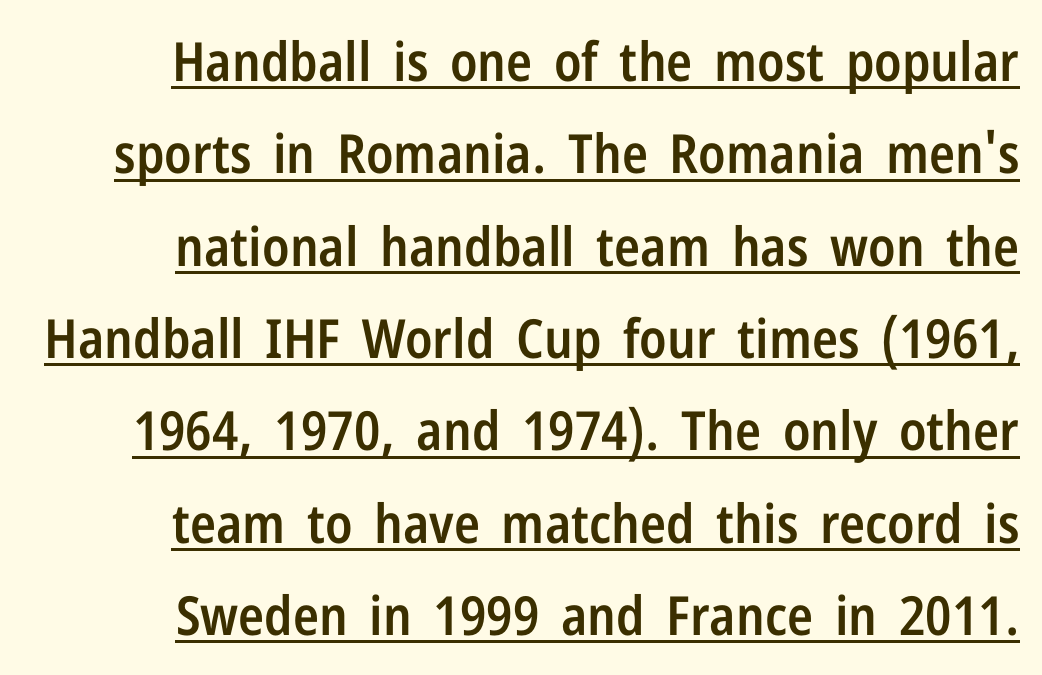
{"serif": "no", "italic": "no", "bold": "semi", "weight": "semibold", "width": "condensed", "stroke_contrast": "low", "x_height": "medium", "monospaced": "no", "underline": "yes", "align": "right", "line_spacing_ratio": 1.71, "letter_spacing": "normal", "letter_spacing_em": 0.0, "glyph_px": 54}
